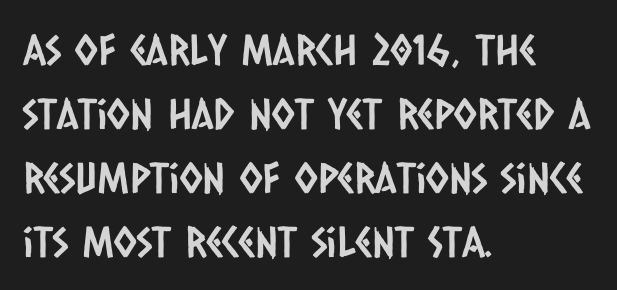
The ragged edge is on the right, which tells us the setting is flush left. Looks like regular typesetting: each glyph gets only the width it needs. The lines sit at an ordinary, default distance from one another. Underlining? Definitely not there. This rendering employs a face without finishing strokes, i.e., a sans-serif. The letters sit at their default tracking, neither squeezed nor spread.
